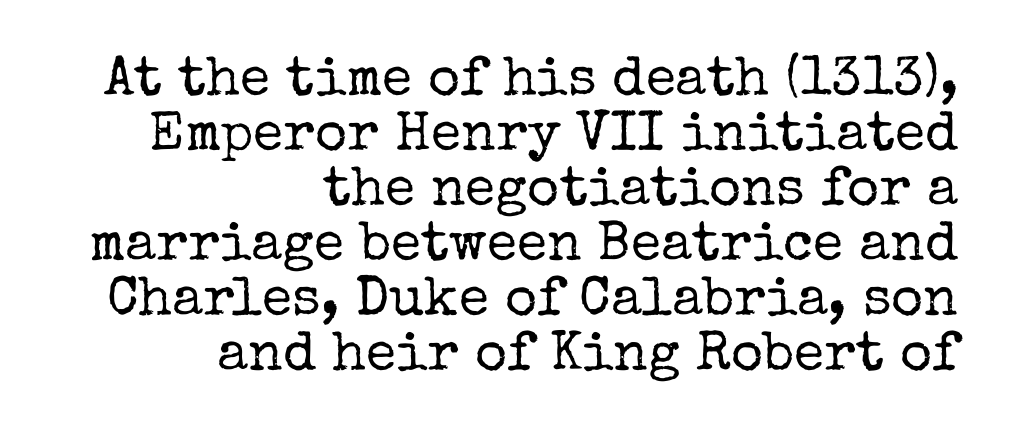
{"serif": "yes", "italic": "no", "bold": "no", "weight": "regular", "width": "normal", "stroke_contrast": "low", "x_height": "medium", "monospaced": "no", "underline": "no", "align": "right", "line_spacing": "tight", "line_spacing_ratio": 1.0, "letter_spacing": "normal", "letter_spacing_em": 0.0, "glyph_px": 55}
